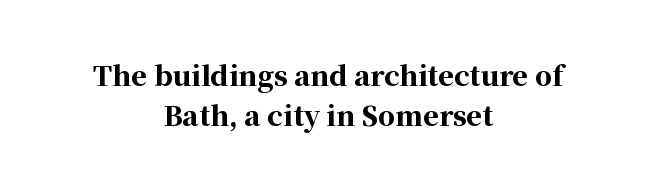
Q: Is the text bold? A: Yes.
Q: Is the text italic (slanted)? A: No, it is upright.
Q: Is the text underlined? A: No.
Q: How is the paragraph aligned? A: Centered.
Q: Is the spacing between letters normal or unusually wide? A: Normal.
Q: Is the spacing between lines tight, normal or loose? A: Normal.
